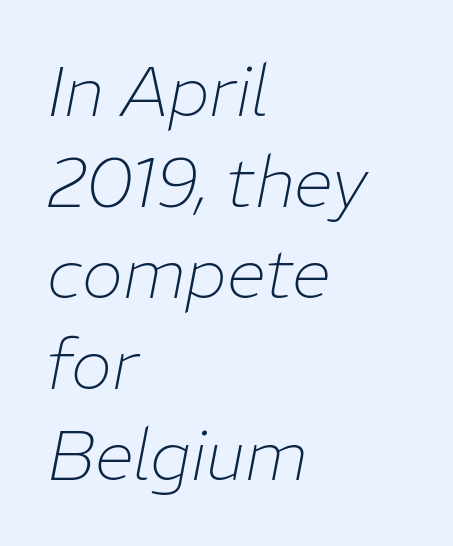
Q: Is the text bold? A: No.
Q: Is the text italic (slanted)? A: Yes, it leans right by about 11 degrees.
Q: Is the text underlined? A: No.
Q: How is the paragraph aligned? A: Left-aligned.
Q: Is the spacing between letters normal or unusually wide? A: Normal.
Q: Is the spacing between lines tight, normal or loose? A: Normal.
Q: Width (condensed, normal, or wide)? A: Normal.
Q: Stroke contrast? A: Low.
Q: x-height? A: Medium.
Q: Monospaced? A: No.
